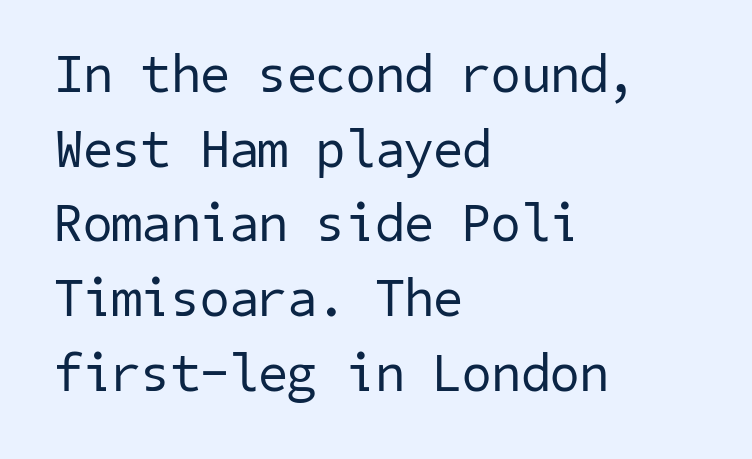
Left-aligned paragraph, ragged on the right. Caption: face not bold, strokes unweighted. Nothing unusual about the tracking: characters are spaced as the font intends. Notice how descenders clear the ascenders below comfortably — that's standard leading. The designer went with a sans here, leaving each stem footless.
